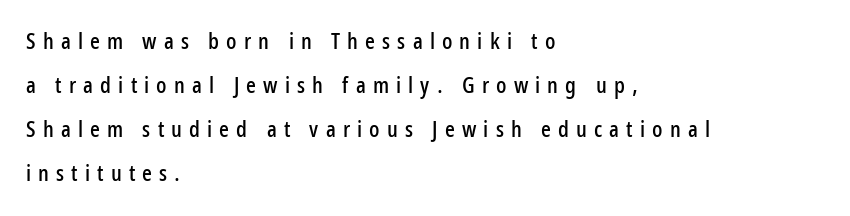
{"italic": "no", "underline": "no", "align": "left", "line_spacing": "loose", "line_spacing_ratio": 1.91, "letter_spacing": "wide", "letter_spacing_em": 0.31, "glyph_px": 23}
